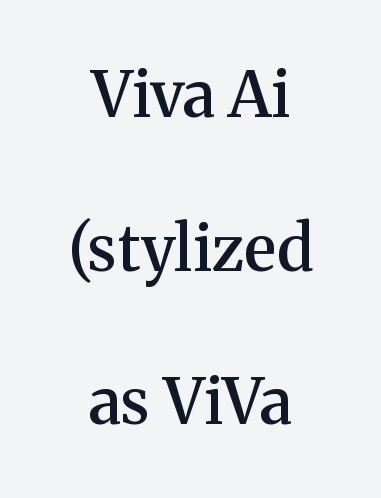
The image shows 63 px semibold serif type, upright; set centered, loose line spacing (2.44x), normal letter spacing, not underlined; medium stroke contrast and a medium x-height.
